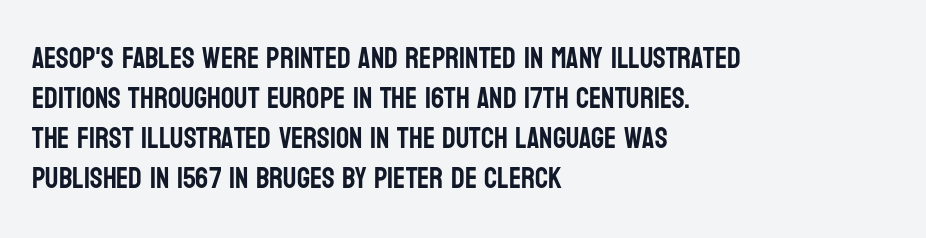
The image shows 29 px condensed sans-serif type, upright; set left-aligned, normal line spacing (1.38x), normal letter spacing, not underlined; low stroke contrast and a large x-height.
